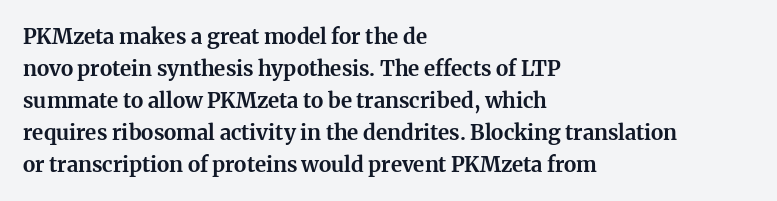
The image shows 21 px bold type, upright; set left-aligned, normal line spacing (1.52x), normal letter spacing, not underlined.
